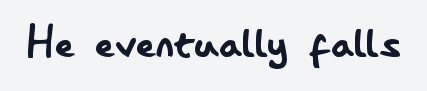
This is roman type, the default non-slanted kind. Inter-character spacing is left at the font's built-in metrics. Varying glyph widths throughout — classic text-font behaviour. Heft: none added — not bold. Grotesque or geometric, the face here clearly has no serifs.
